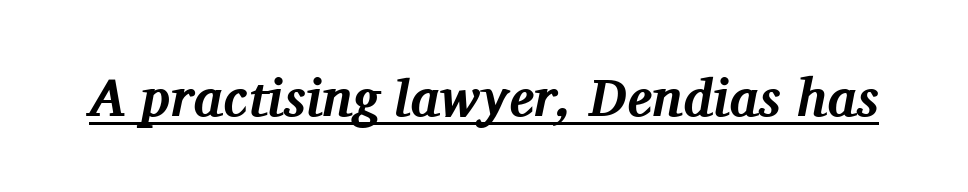
{"serif": "yes", "italic": "yes", "lean": "right", "slant_degrees": 11, "bold": "yes", "weight": "bold", "width": "normal", "stroke_contrast": "medium", "x_height": "medium", "monospaced": "no", "underline": "yes", "letter_spacing": "normal", "letter_spacing_em": 0.0, "glyph_px": 53}
